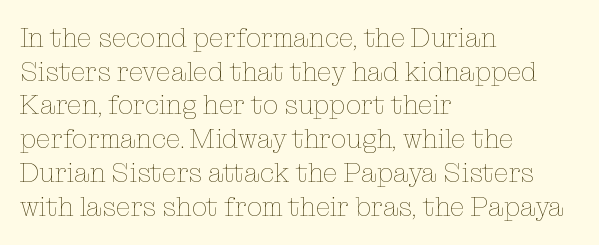
{"italic": "no", "bold": "no", "underline": "no", "align": "left", "line_spacing": "normal", "line_spacing_ratio": 1.25, "letter_spacing": "normal", "letter_spacing_em": 0.0, "glyph_px": 27}
